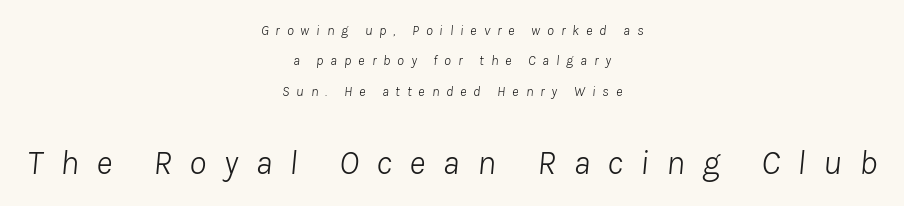
The passage shown is typed in a proportional face where columns would drift. A quiet, ordinary-to-light weight characterises the typeface. Horizontally, the lines are justified to the midpoint only. Descender tails drop into unmarked territory. This rendering widens character spacing well past its baseline value.
